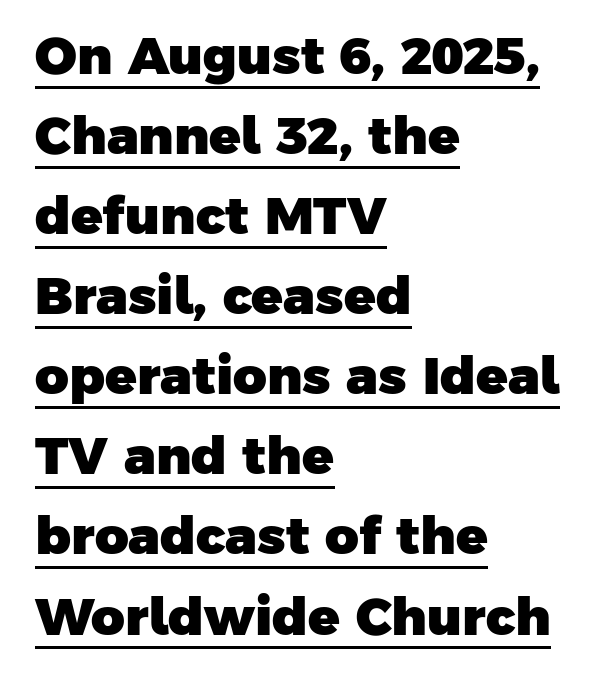
The image shows 52 px heavy sans-serif type; set left-aligned, normal line spacing (1.54x), normal letter spacing, underlined; low stroke contrast and a medium x-height.
